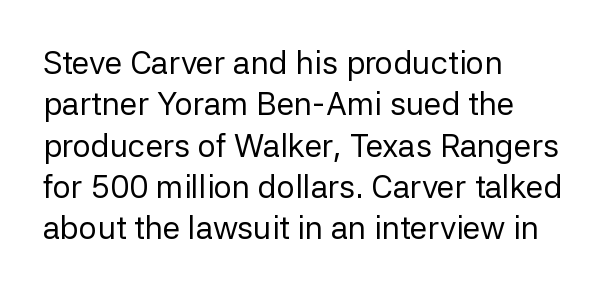
{"serif": "no", "italic": "no", "bold": "no", "weight": "regular", "width": "normal", "stroke_contrast": "low", "x_height": "medium", "monospaced": "no", "underline": "no", "align": "left", "line_spacing": "normal", "line_spacing_ratio": 1.29, "letter_spacing": "normal", "letter_spacing_em": 0.0, "glyph_px": 32}
